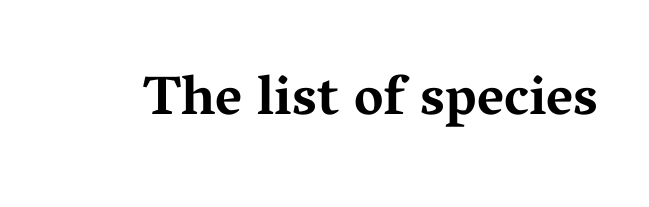
Is this a fixed-width face? No — the glyphs have proportional, varying widths. Plenty of ink on the page — the face is bold. The strip under each line holds only bare page. These lines are composed in type with serifs. Ascenders rise straight up at ninety degrees.
